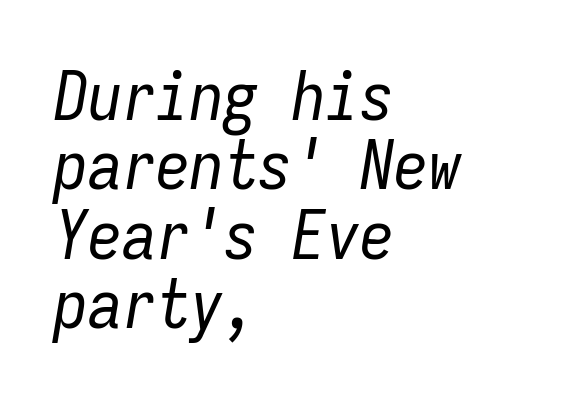
The space between consecutive lines is stingy. Caption: multi-line text, flush left, ragged right. Is this a fixed-width face? Yes — each glyph sits in an identical cell. No letter is thick-stroked: the sample isn't bold.
